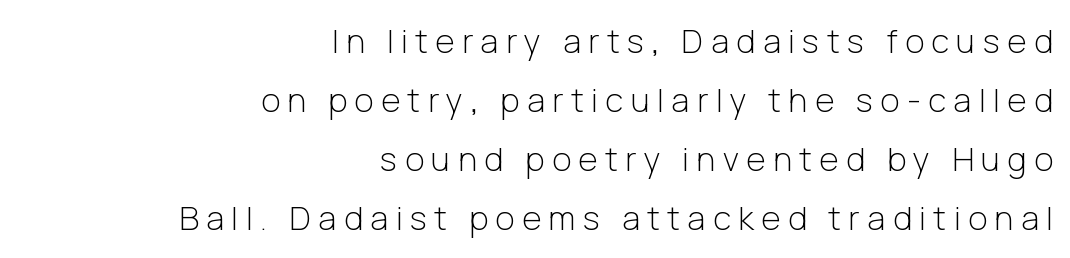
Words float on clear page, feet unadorned. These lines have a slow, spaced-out rhythm from letter to letter. Note: no serifs on the glyphs. Caption: face not bold, strokes unweighted.
